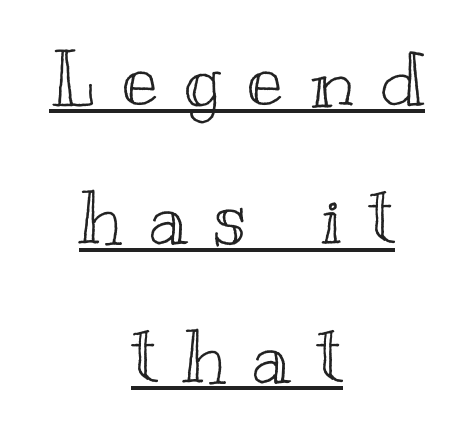
Q: Is the text italic (slanted)? A: No, it is upright.
Q: Is the text underlined? A: Yes.
Q: How is the paragraph aligned? A: Centered.
Q: Is the spacing between letters normal or unusually wide? A: Unusually wide.
Q: Width (condensed, normal, or wide)? A: Wide.
Q: x-height? A: Small.
Q: Monospaced? A: No.
